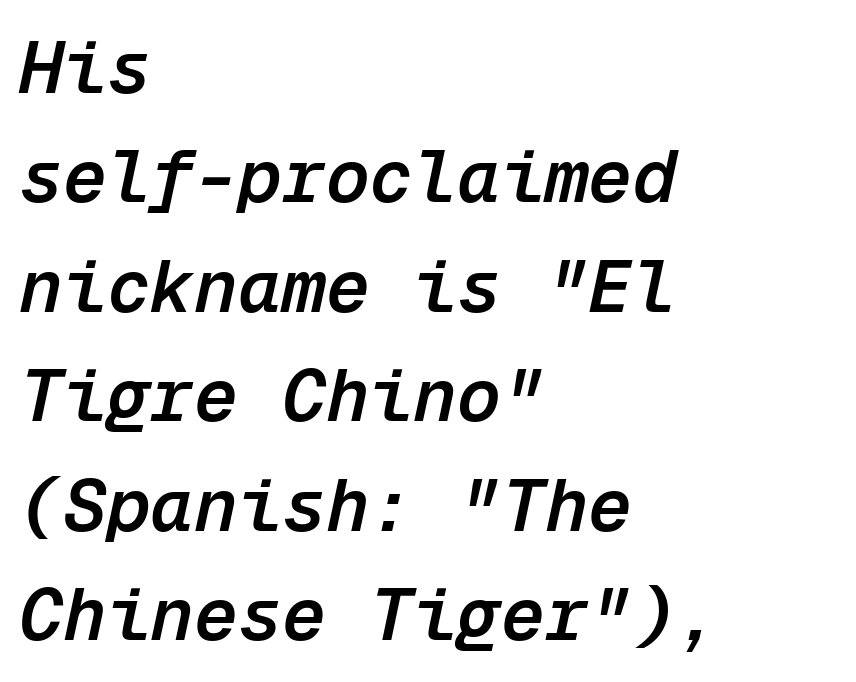
Q: Is the text bold? A: Semi-bold.
Q: Is the text italic (slanted)? A: Yes, it leans right by about 12 degrees.
Q: Is the text underlined? A: No.
Q: How is the paragraph aligned? A: Left-aligned.
Q: Is the spacing between letters normal or unusually wide? A: Normal.
Q: Is the spacing between lines tight, normal or loose? A: Normal.
Q: Width (condensed, normal, or wide)? A: Normal.
Q: Stroke contrast? A: Low.
Q: x-height? A: Medium.
Q: Monospaced? A: Yes.
